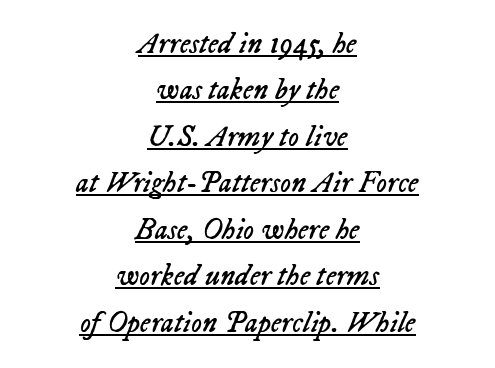
{"italic": "yes", "lean": "right", "slant_degrees": 23, "bold": "no", "weight": "regular", "width": "normal", "stroke_contrast": "low", "x_height": "medium", "monospaced": "no", "underline": "yes", "align": "center", "line_spacing": "normal", "line_spacing_ratio": 1.55, "letter_spacing": "normal", "letter_spacing_em": 0.0, "glyph_px": 30}
